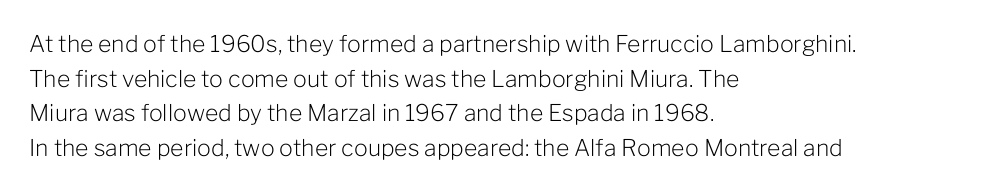
Vertical strokes here are truly vertical. Is the block centered? No — it sits flush against the left margin. Standard letterfit; no display-style spreading of the glyphs. This is not heavy type; no bold has been used.
